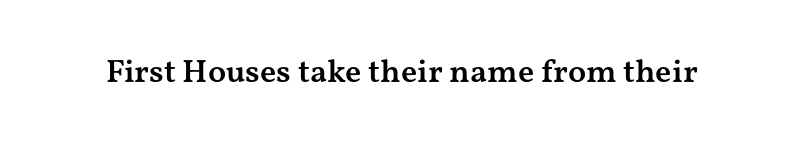
The image shows 33 px semibold, wide serif type, upright; set normal letter spacing, not underlined; medium stroke contrast and a medium x-height.
